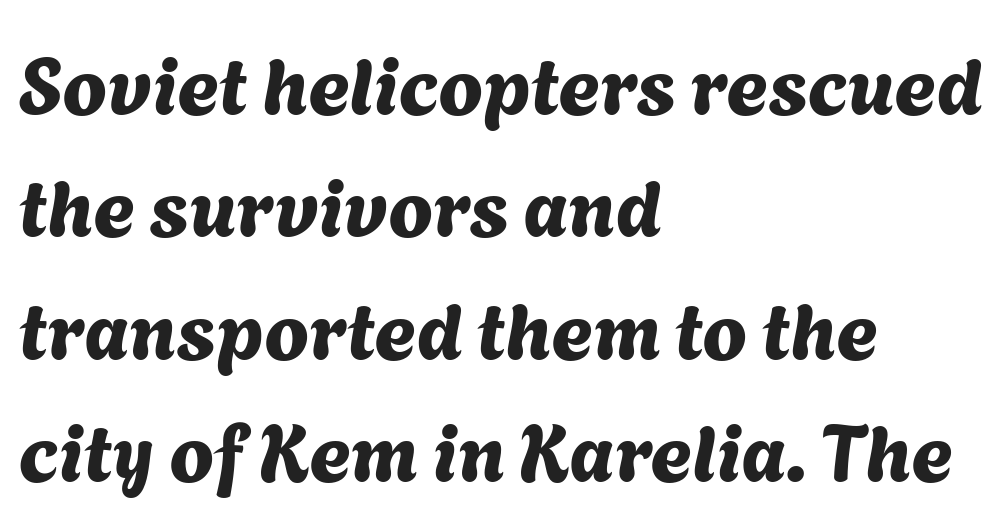
The image shows 80 px sans-serif type; set left-aligned, normal line spacing (1.53x), normal letter spacing, not underlined; medium stroke contrast and a medium x-height.
